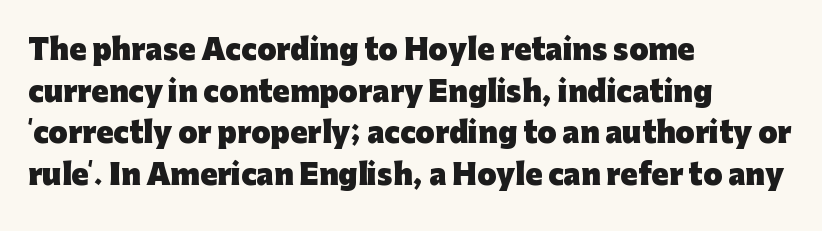
Layout note: lines flush left. Underline: absent. Does the lettering tilt? It doesn't — this is upright. The letters are bold, with thick, heavy strokes. Quick note: interline space is typical. The text was rendered using a sans face with plain stroke endings.
